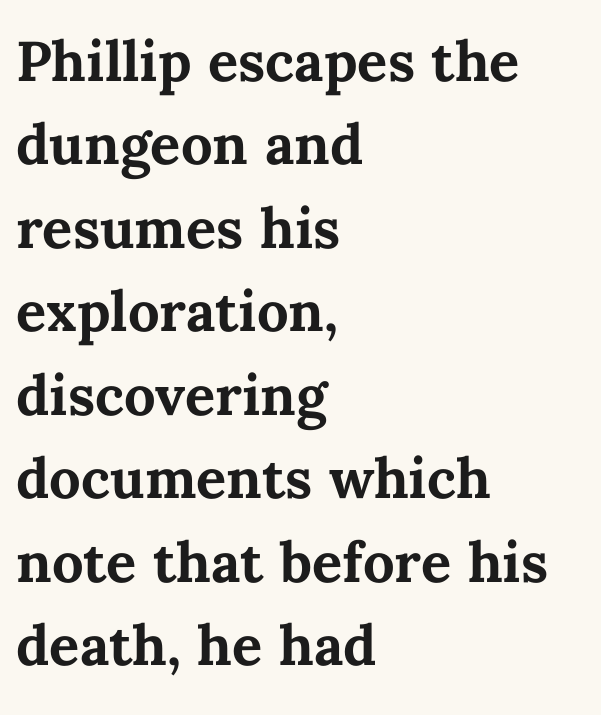
Underlining? Definitely not there. You could not count columns in this text — the font is proportionally spaced. Line spacing here is normal. Typesetter's note: full bold, strokes at maximum text heaviness.
